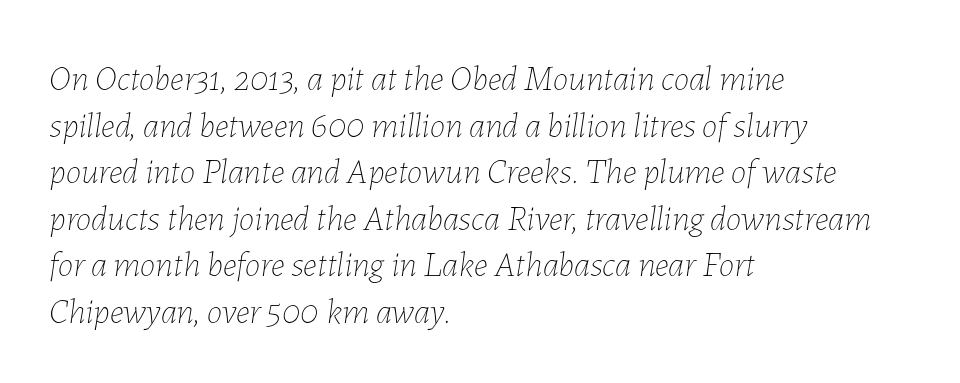
The image shows 35 px thin type, italic (leaning right); set left-aligned, normal line spacing (1.33x), normal letter spacing, not underlined; low stroke contrast and a medium x-height.
